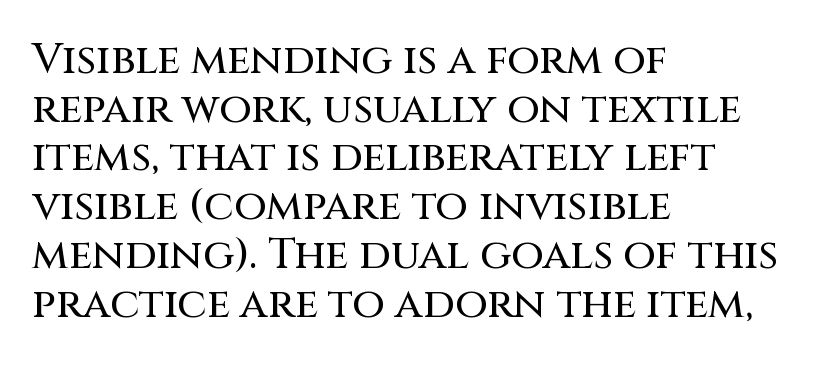
{"serif": "no", "italic": "no", "width": "normal", "stroke_contrast": "medium", "x_height": "large", "monospaced": "no", "underline": "no", "align": "left", "line_spacing_ratio": 1.16, "letter_spacing": "normal", "letter_spacing_em": 0.0, "glyph_px": 42}
